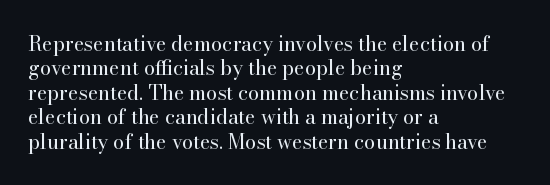
Q: Is the text bold? A: No.
Q: Is the text italic (slanted)? A: No, it is upright.
Q: Is the text underlined? A: No.
Q: How is the paragraph aligned? A: Left-aligned.
Q: Is the spacing between letters normal or unusually wide? A: Normal.
